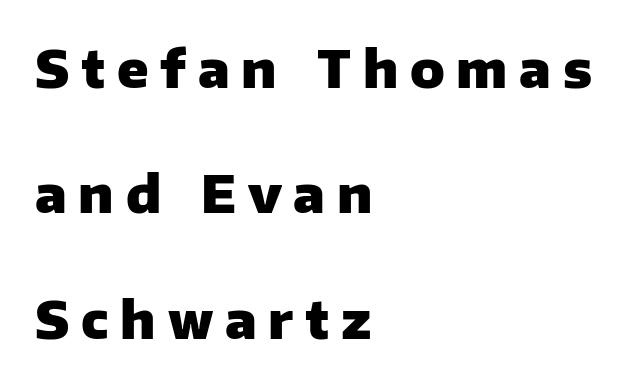
The image shows 51 px heavy sans-serif type, upright; set left-aligned, loose line spacing (2.46x), unusually wide letter spacing (+0.23 em), not underlined; low stroke contrast and a medium x-height.
